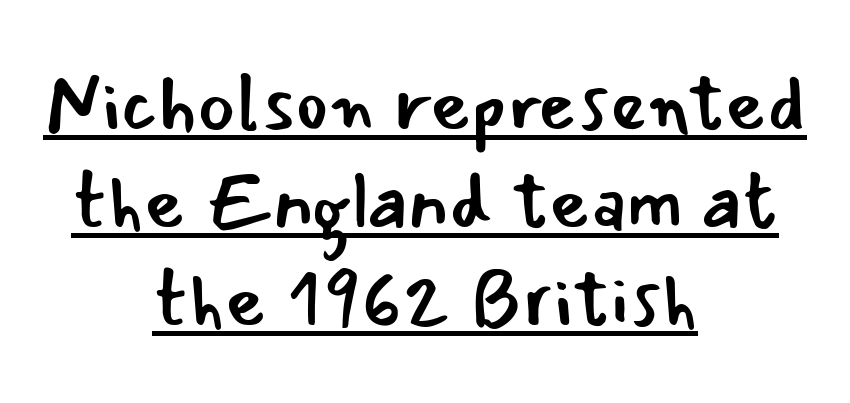
Q: Is the text bold? A: No.
Q: Is the text italic (slanted)? A: No, it is upright.
Q: Is the typeface a serif or a sans-serif typeface? A: Sans-serif.
Q: Is the text underlined? A: Yes.
Q: How is the paragraph aligned? A: Centered.
Q: Is the spacing between letters normal or unusually wide? A: Normal.
Q: Width (condensed, normal, or wide)? A: Normal.
Q: Stroke contrast? A: Low.
Q: x-height? A: Small.
Q: Monospaced? A: No.
